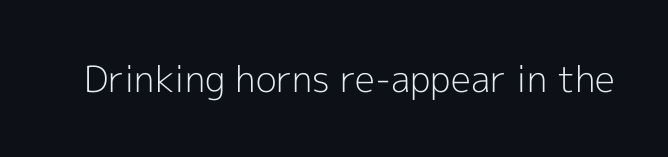
Q: Is the text bold? A: No.
Q: Is the text italic (slanted)? A: No, it is upright.
Q: Is the typeface a serif or a sans-serif typeface? A: Sans-serif.
Q: Is the text underlined? A: No.
Q: Is the spacing between letters normal or unusually wide? A: Normal.
Q: Width (condensed, normal, or wide)? A: Normal.
Q: x-height? A: Medium.
Q: Monospaced? A: No.
